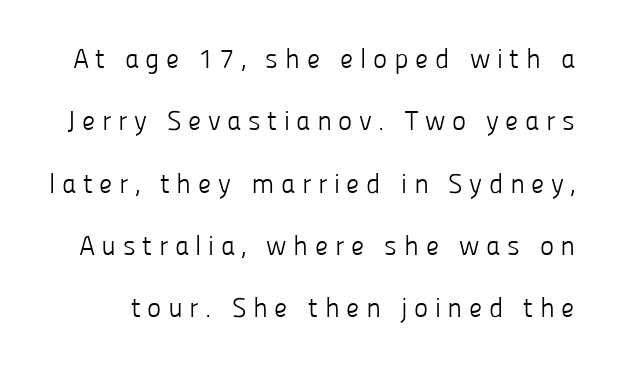
{"italic": "no", "bold": "no", "underline": "no", "line_spacing": "loose", "line_spacing_ratio": 2.31, "letter_spacing": "wide", "letter_spacing_em": 0.24, "glyph_px": 27}
